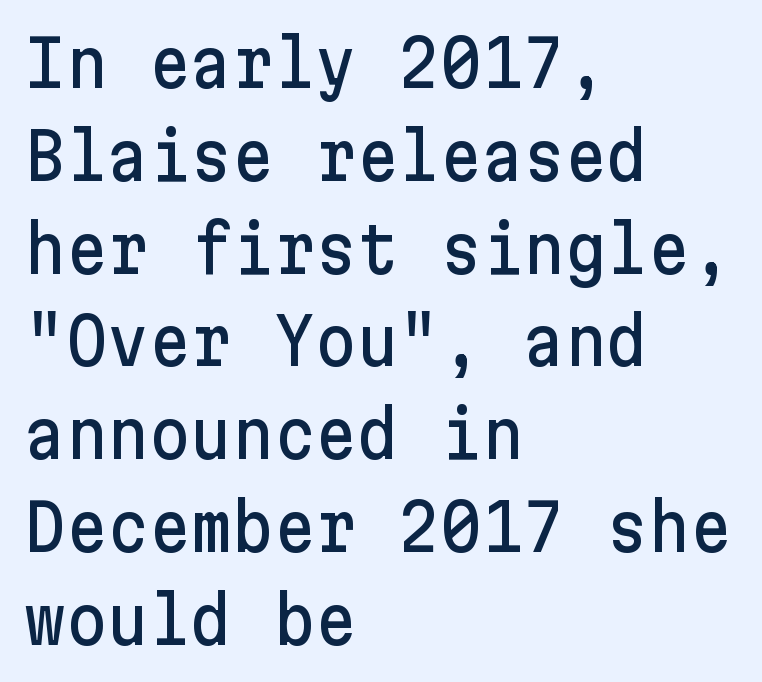
Q: Is the text italic (slanted)? A: No, it is upright.
Q: Is the typeface a serif or a sans-serif typeface? A: Sans-serif.
Q: Is the text underlined? A: No.
Q: How is the paragraph aligned? A: Left-aligned.
Q: Is the spacing between letters normal or unusually wide? A: Normal.
Q: Is the spacing between lines tight, normal or loose? A: Normal.
Q: Width (condensed, normal, or wide)? A: Normal.
Q: Stroke contrast? A: Low.
Q: x-height? A: Medium.
